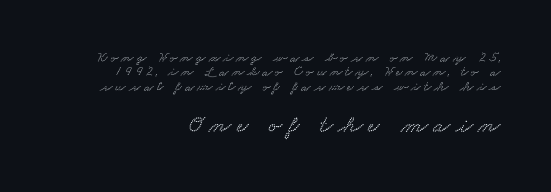
Q: Is the text underlined? A: No.
Q: How is the paragraph aligned? A: Right-aligned.
Q: Is the spacing between letters normal or unusually wide? A: Unusually wide.
Q: Is the spacing between lines tight, normal or loose? A: Tight.
Q: Which block of text is set in a larger size, the first (top) or the second (bottom)? A: The second (bottom) one.
